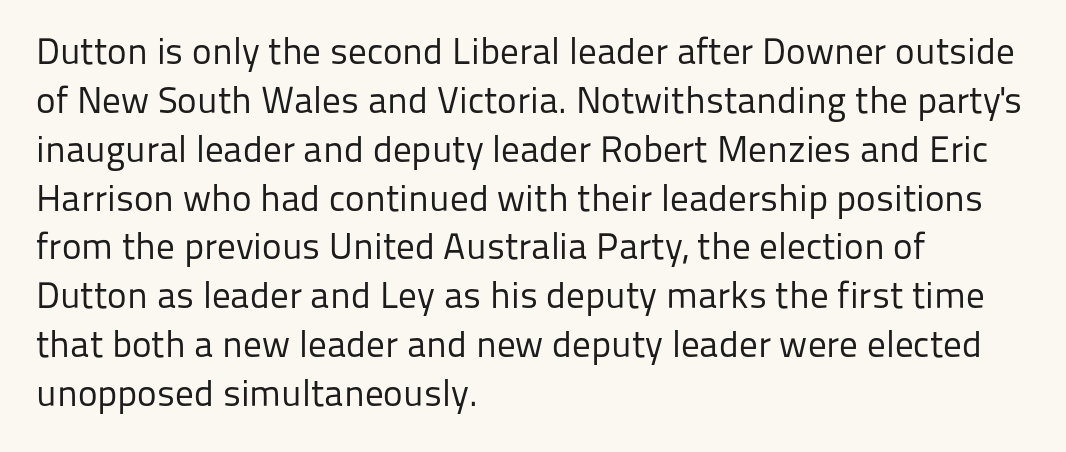
The image shows 37 px regular-weight sans-serif type, upright; set left-aligned, normal line spacing (1.32x), normal letter spacing, not underlined; low stroke contrast and a medium x-height.
